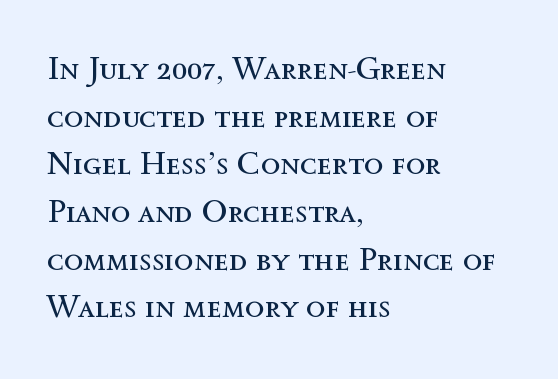
Q: Is the text bold? A: No.
Q: Is the text italic (slanted)? A: No, it is upright.
Q: Is the text underlined? A: No.
Q: How is the paragraph aligned? A: Left-aligned.
Q: Is the spacing between letters normal or unusually wide? A: Normal.
Q: Is the spacing between lines tight, normal or loose? A: Normal.
Q: Width (condensed, normal, or wide)? A: Normal.
Q: x-height? A: Medium.
Q: Monospaced? A: No.
